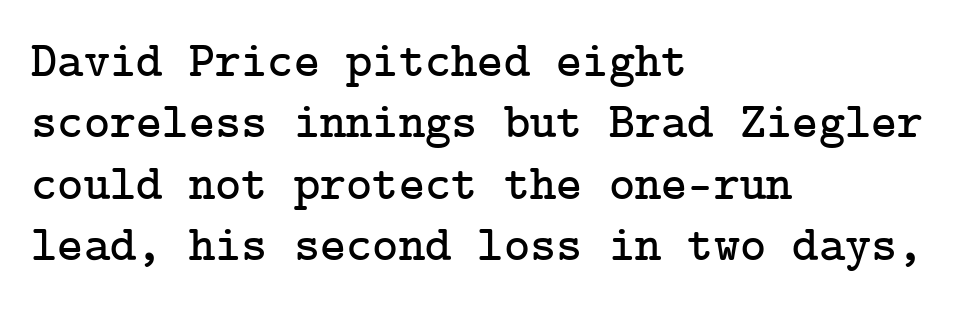
Line beginnings align vertically; line endings do not. The font family rendered here belongs to the serif group. Letters rest on an invisible, unmarked baseline. Caption: standard tracking, unaltered. In terms of posture, this sample is upright.
